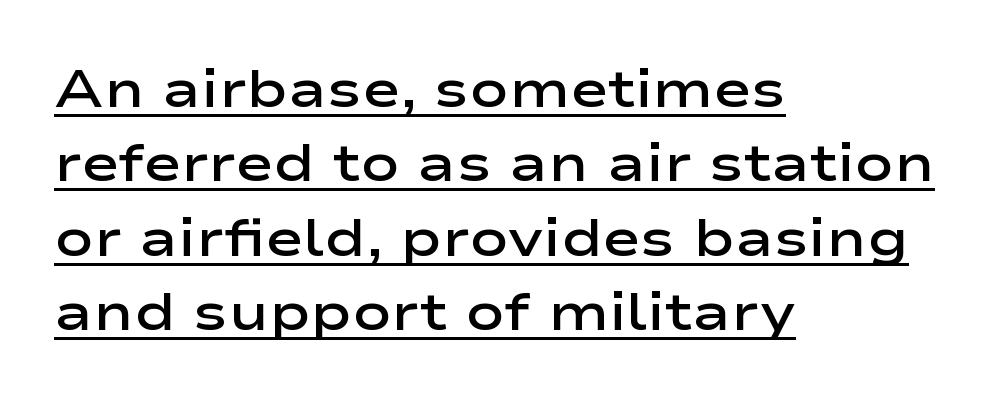
{"serif": "no", "italic": "no", "bold": "semi", "weight": "semibold", "width": "wide", "stroke_contrast": "low", "x_height": "medium", "monospaced": "no", "underline": "yes", "align": "left", "line_spacing": "normal", "line_spacing_ratio": 1.43, "letter_spacing": "normal", "letter_spacing_em": 0.0, "glyph_px": 52}
